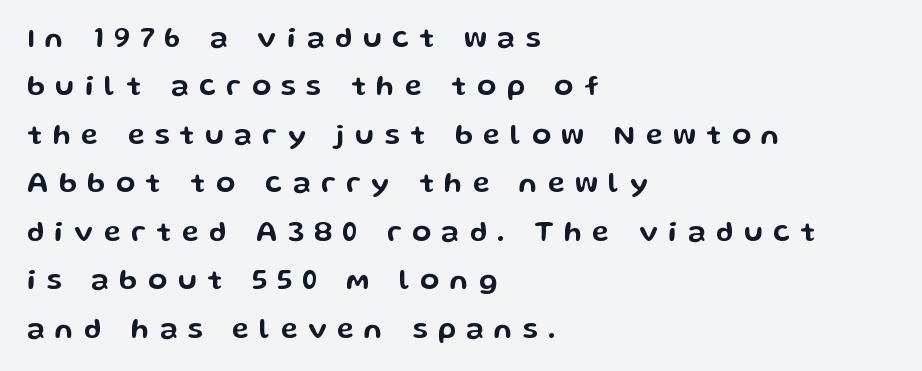
{"serif": "no", "italic": "no", "width": "wide", "stroke_contrast": "low", "x_height": "medium", "monospaced": "no", "underline": "no", "align": "left", "line_spacing_ratio": 1.73, "letter_spacing": "wide", "letter_spacing_em": 0.38, "glyph_px": 28}
